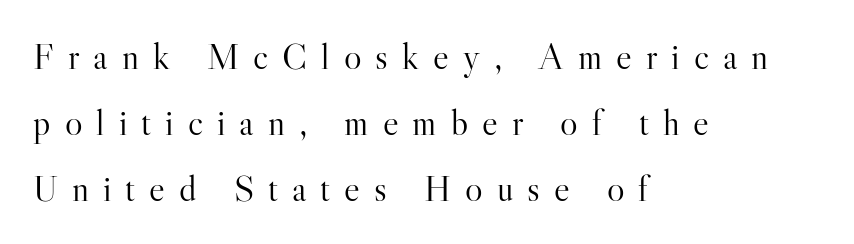
Q: Is the text bold? A: No.
Q: Is the text italic (slanted)? A: No, it is upright.
Q: Is the typeface a serif or a sans-serif typeface? A: Serif.
Q: Is the text underlined? A: No.
Q: How is the paragraph aligned? A: Left-aligned.
Q: Is the spacing between letters normal or unusually wide? A: Unusually wide.
Q: Width (condensed, normal, or wide)? A: Normal.
Q: Stroke contrast? A: High.
Q: x-height? A: Small.
Q: Monospaced? A: No.
